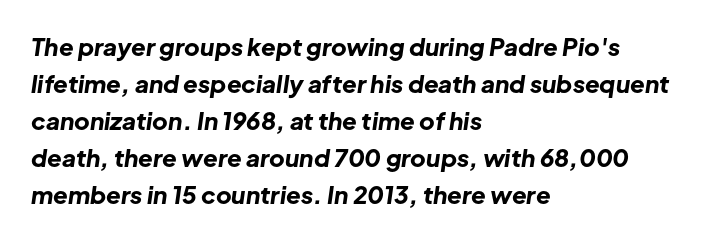
Q: Is the text bold? A: Yes.
Q: Is the text italic (slanted)? A: Yes, it leans right by about 8 degrees.
Q: Is the text underlined? A: No.
Q: How is the paragraph aligned? A: Left-aligned.
Q: Is the spacing between letters normal or unusually wide? A: Normal.
Q: Is the spacing between lines tight, normal or loose? A: Normal.
